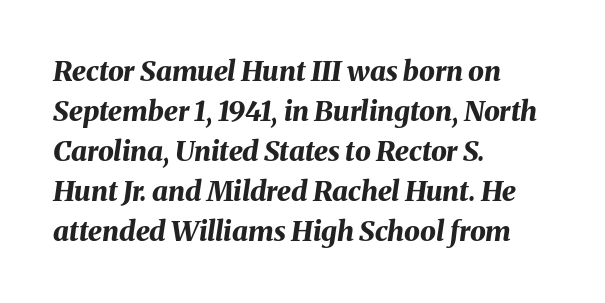
You can tell it's italic because the verticals aren't actually vertical. This block has exactly the height ordinary leading produces. Anything drawn beneath the words? Only blank space. The face used here is proportionally spaced, like ordinary book or web type.
